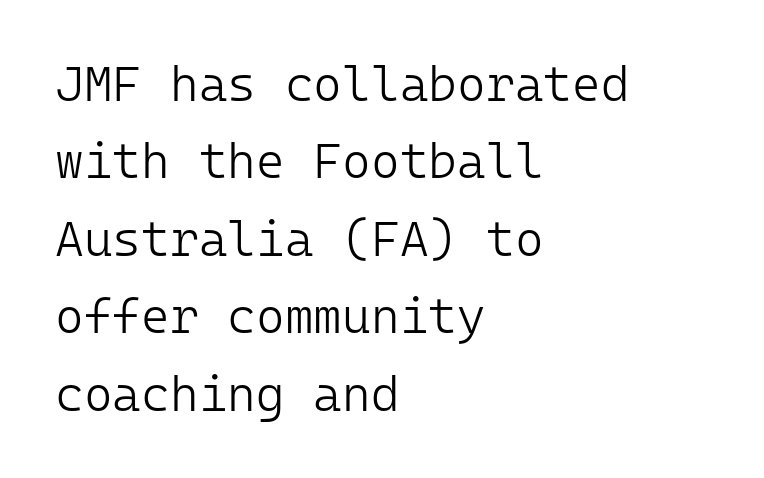
Q: Is the text bold? A: No.
Q: Is the text italic (slanted)? A: No, it is upright.
Q: Is the typeface a serif or a sans-serif typeface? A: Sans-serif.
Q: Is the text underlined? A: No.
Q: How is the paragraph aligned? A: Left-aligned.
Q: Is the spacing between letters normal or unusually wide? A: Normal.
Q: Is the spacing between lines tight, normal or loose? A: Normal.
Q: Width (condensed, normal, or wide)? A: Normal.
Q: Stroke contrast? A: Low.
Q: x-height? A: Medium.
Q: Monospaced? A: Yes.
